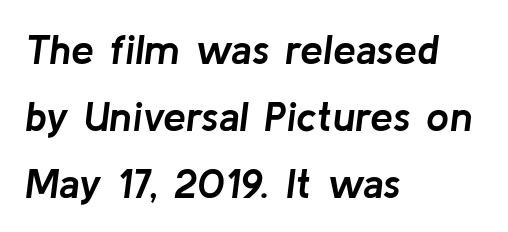
Nobody drew a line under any word here. Does the weight exceed regular? Yes, all the way to bold. If you drew a ruler down the left edge, every line would touch it. Italic: yes, the glyphs are oblique.
